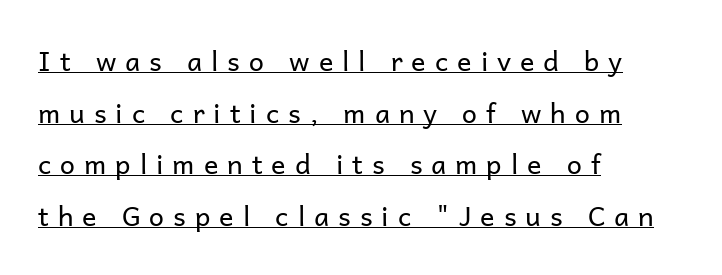
Q: Is the text bold? A: No.
Q: Is the text italic (slanted)? A: No, it is upright.
Q: Is the text underlined? A: Yes.
Q: How is the paragraph aligned? A: Left-aligned.
Q: Is the spacing between letters normal or unusually wide? A: Unusually wide.
Q: Is the spacing between lines tight, normal or loose? A: Loose.
